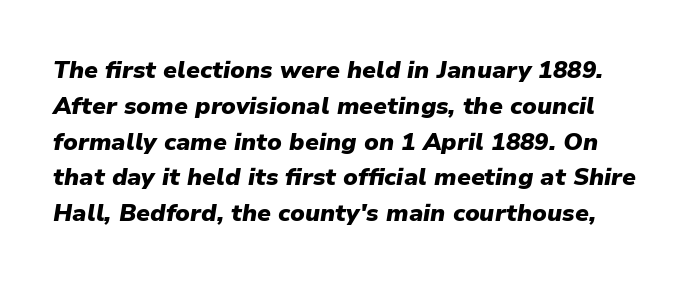
{"italic": "yes", "lean": "right", "slant_degrees": 9, "bold": "yes", "underline": "no", "line_spacing": "normal", "line_spacing_ratio": 1.49, "letter_spacing": "normal", "letter_spacing_em": 0.0, "glyph_px": 24}
